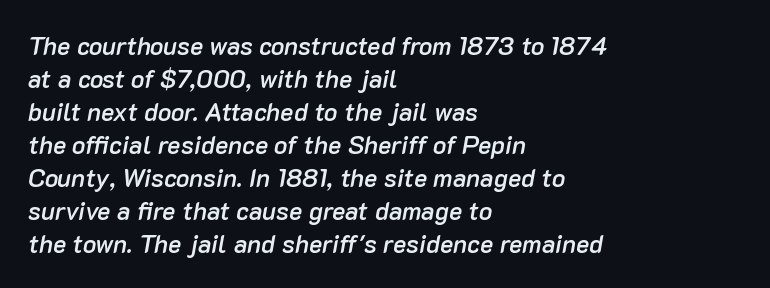
The image shows 25 px text type, italic (leaning right); set left-aligned, normal line spacing (1.32x), normal letter spacing, not underlined.
